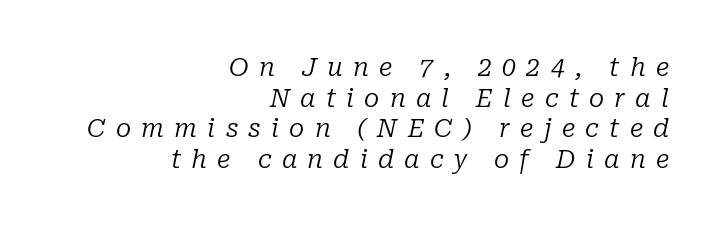
Does extra space separate the letters? Yes, quite a lot of it. The lines are quadded right. The passage shown is not underscored anywhere. The weight tops out at a normal text grade.
